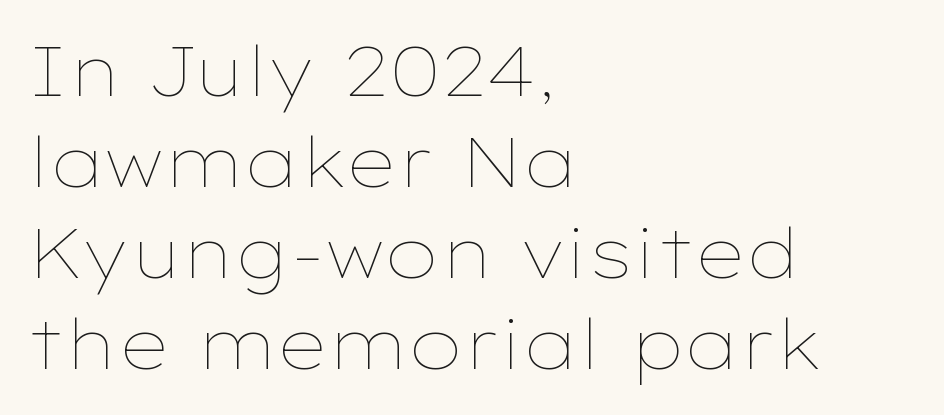
The image shows 69 px thin, wide type, upright; set left-aligned, normal line spacing (1.32x), normal letter spacing, not underlined; low stroke contrast and a medium x-height.
